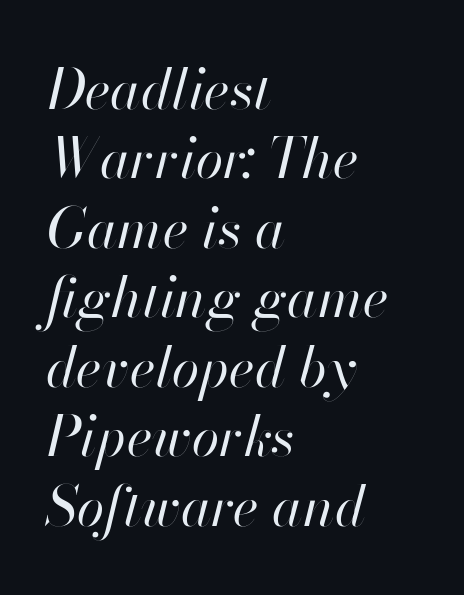
The image shows 56 px regular-weight type, italic (leaning right); set left-aligned, line spacing 1.24x, normal letter spacing, not underlined; high stroke contrast and a small x-height.
